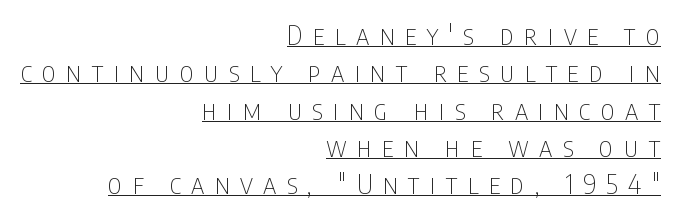
The image shows 27 px text type, upright; set right-aligned, normal line spacing (1.38x), unusually wide letter spacing (+0.38 em), underlined.
